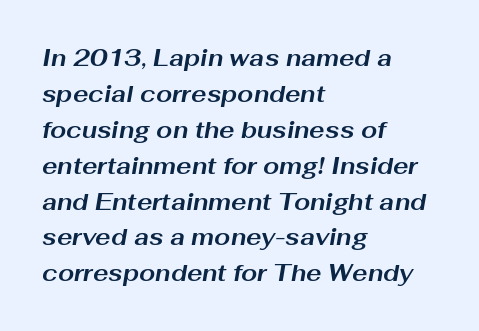
{"italic": "yes", "lean": "right", "slant_degrees": 10, "bold": "yes", "underline": "no", "align": "left", "line_spacing": "normal", "line_spacing_ratio": 1.56, "letter_spacing": "normal", "letter_spacing_em": 0.0, "glyph_px": 23}
